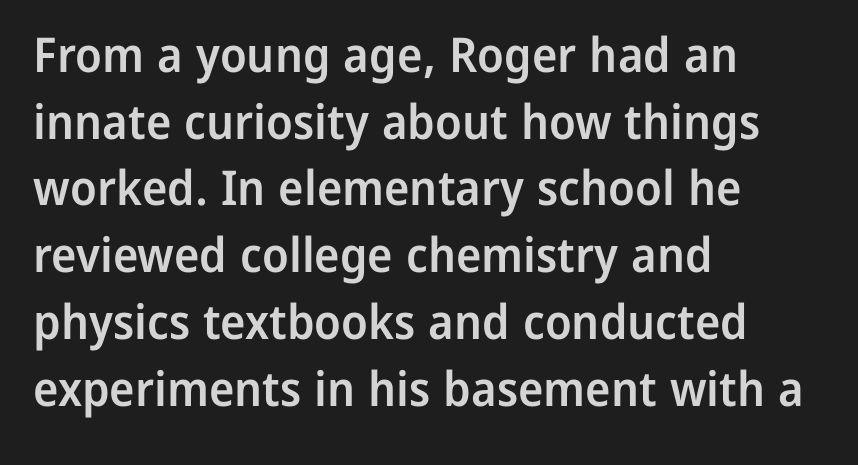
Q: Is the text bold? A: Semi-bold.
Q: Is the text italic (slanted)? A: No, it is upright.
Q: Is the typeface a serif or a sans-serif typeface? A: Sans-serif.
Q: Is the text underlined? A: No.
Q: How is the paragraph aligned? A: Left-aligned.
Q: Is the spacing between letters normal or unusually wide? A: Normal.
Q: Is the spacing between lines tight, normal or loose? A: Normal.
Q: Width (condensed, normal, or wide)? A: Normal.
Q: Stroke contrast? A: Low.
Q: x-height? A: Medium.
Q: Monospaced? A: No.
